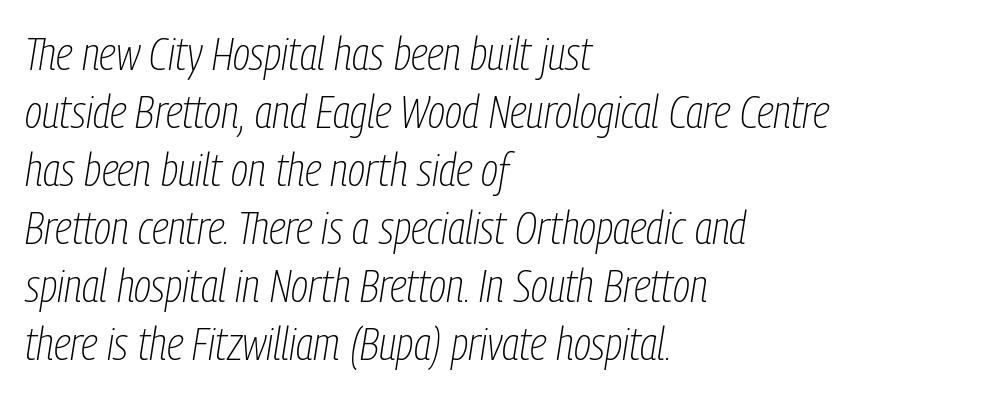
A typesetter would call this proportional, since set widths differ per character. Students, observe: this is what conventionally led text looks like. Is this a heavy cut? Hardly; it is regular or lighter. If you drew a ruler down the left edge, every line would touch it.
